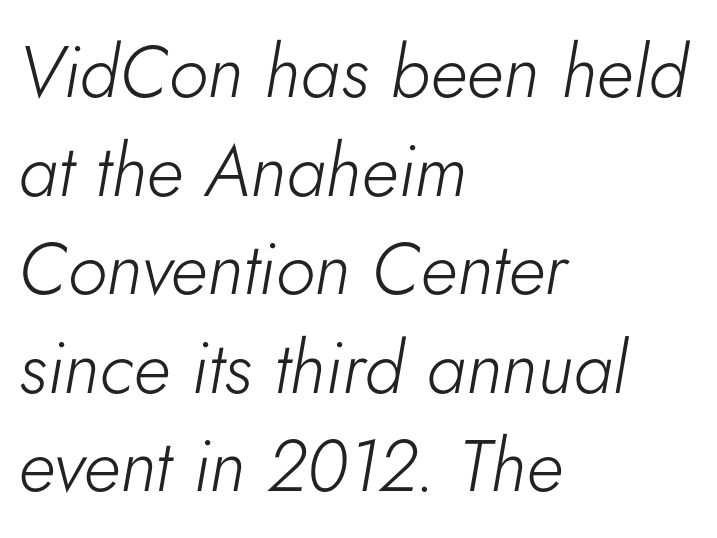
{"italic": "yes", "lean": "right", "slant_degrees": 5, "bold": "no", "weight": "light", "width": "normal", "stroke_contrast": "low", "x_height": "small", "monospaced": "no", "underline": "no", "align": "left", "line_spacing": "normal", "line_spacing_ratio": 1.35, "letter_spacing": "normal", "letter_spacing_em": 0.0, "glyph_px": 73}
